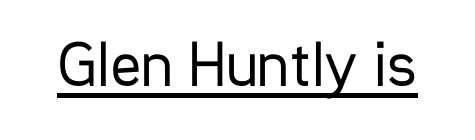
Weight class: somewhere from thin through regular. Varying glyph widths throughout — classic text-font behaviour. Style check: upright. The words here are underlined.
